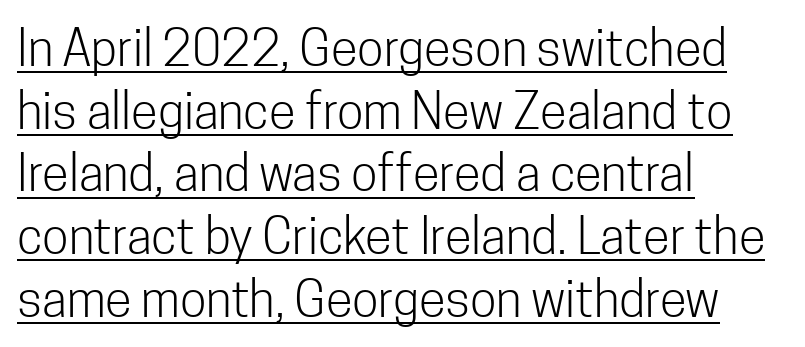
{"serif": "no", "italic": "no", "bold": "no", "weight": "light", "width": "condensed", "stroke_contrast": "low", "x_height": "medium", "monospaced": "no", "underline": "yes", "align": "left", "line_spacing": "normal", "line_spacing_ratio": 1.28, "letter_spacing": "normal", "letter_spacing_em": 0.0, "glyph_px": 49}
